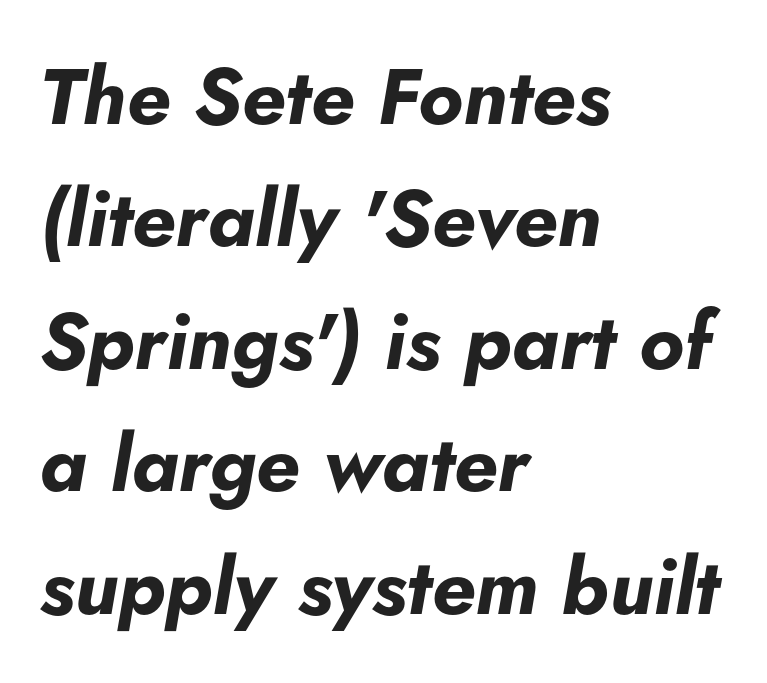
The designer left line spacing at the default. Plain, unruled lines of type. The paragraph has a hard left edge and a soft right edge. The passage shown is typed in a proportional face where columns would drift. The passage shown leans; its letterforms are oblique.
